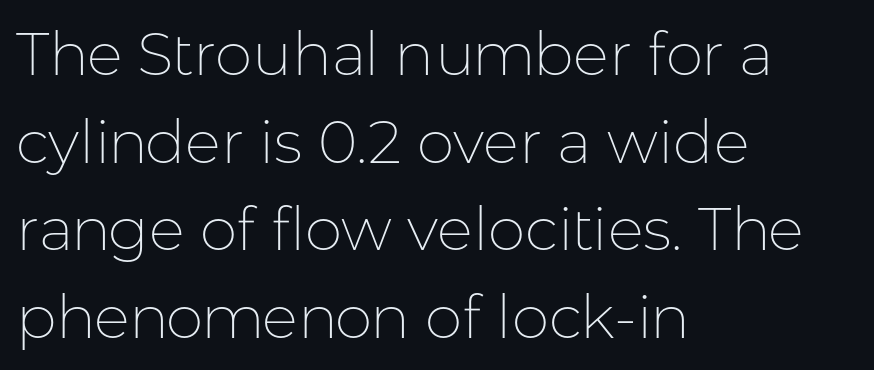
{"serif": "no", "italic": "no", "bold": "no", "weight": "thin", "width": "normal", "stroke_contrast": "low", "x_height": "medium", "monospaced": "no", "underline": "no", "align": "left", "line_spacing": "normal", "line_spacing_ratio": 1.46, "letter_spacing": "normal", "letter_spacing_em": 0.0, "glyph_px": 60}
